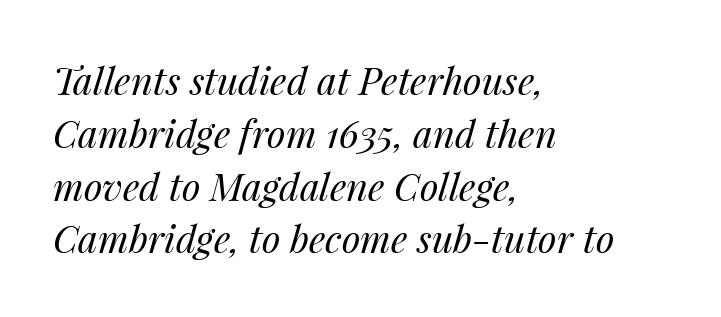
{"italic": "yes", "lean": "right", "slant_degrees": 14, "bold": "no", "weight": "regular", "width": "normal", "stroke_contrast": "medium", "x_height": "medium", "monospaced": "no", "underline": "no", "align": "left", "line_spacing": "normal", "line_spacing_ratio": 1.39, "letter_spacing": "normal", "letter_spacing_em": 0.0, "glyph_px": 38}
